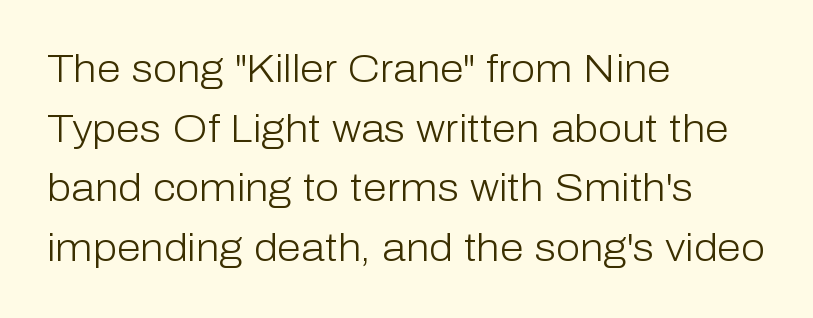
Q: Is the text bold? A: No.
Q: Is the text italic (slanted)? A: No, it is upright.
Q: Is the typeface a serif or a sans-serif typeface? A: Sans-serif.
Q: Is the text underlined? A: No.
Q: How is the paragraph aligned? A: Left-aligned.
Q: Is the spacing between letters normal or unusually wide? A: Normal.
Q: Is the spacing between lines tight, normal or loose? A: Normal.
Q: Width (condensed, normal, or wide)? A: Normal.
Q: Stroke contrast? A: Low.
Q: x-height? A: Medium.
Q: Monospaced? A: No.
